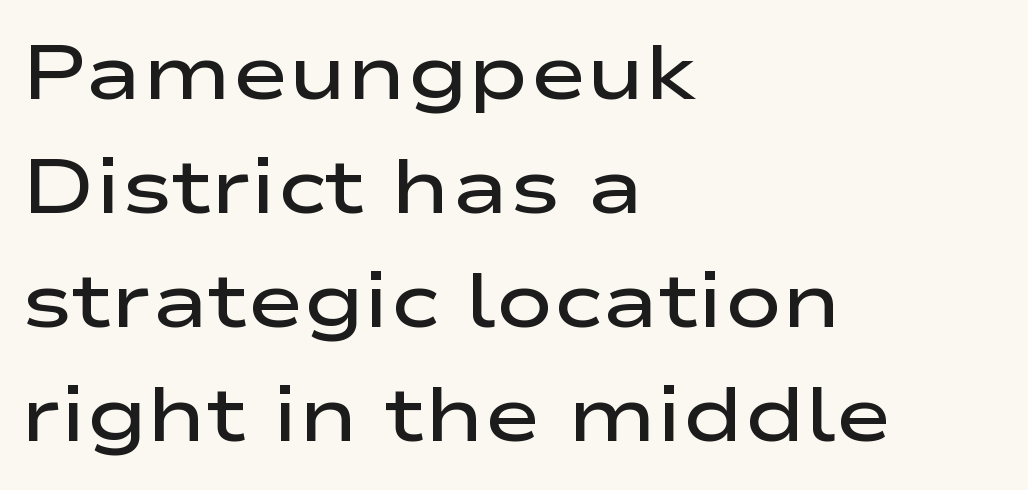
The image shows 77 px semibold, wide sans-serif type, upright; set left-aligned, normal line spacing (1.48x), normal letter spacing, not underlined; low stroke contrast and a medium x-height.
